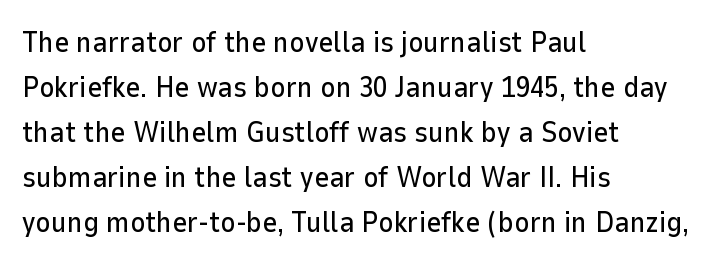
Q: Is the text italic (slanted)? A: No, it is upright.
Q: Is the typeface a serif or a sans-serif typeface? A: Sans-serif.
Q: Is the text underlined? A: No.
Q: How is the paragraph aligned? A: Left-aligned.
Q: Is the spacing between letters normal or unusually wide? A: Normal.
Q: Is the spacing between lines tight, normal or loose? A: Normal.
Q: Width (condensed, normal, or wide)? A: Normal.
Q: Stroke contrast? A: Low.
Q: x-height? A: Medium.
Q: Monospaced? A: No.
